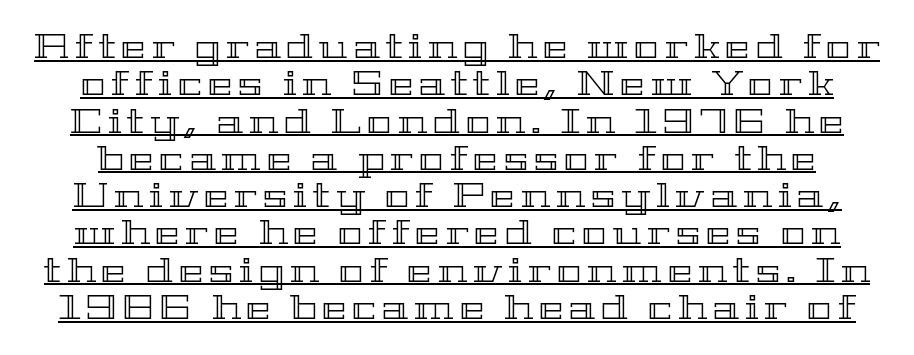
Q: Is the text italic (slanted)? A: No, it is upright.
Q: Is the text underlined? A: Yes.
Q: Is the spacing between lines tight, normal or loose? A: Tight.
Q: Width (condensed, normal, or wide)? A: Wide.
Q: x-height? A: Medium.
Q: Monospaced? A: No.
